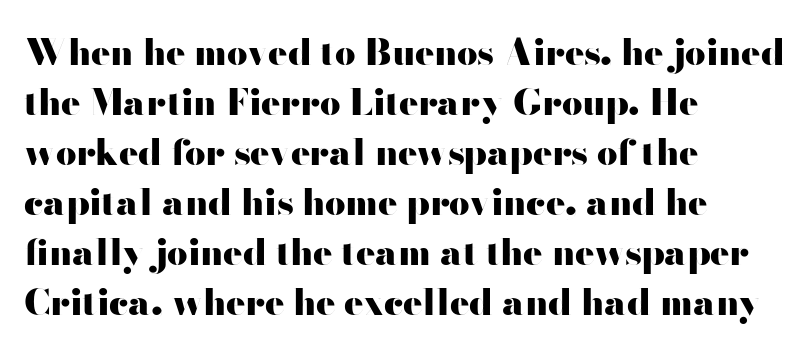
The leading is moderate, giving the passage an even texture. Horizontal alignment here is leftward, the default for most running prose. Here the glyphs are tracked normally, forming tight word shapes.
